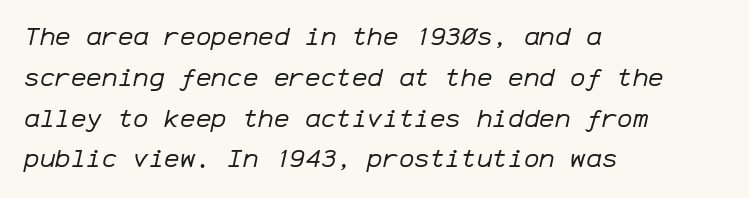
Q: Is the text bold? A: No.
Q: Is the text italic (slanted)? A: Yes, it leans right by about 12 degrees.
Q: Is the text underlined? A: No.
Q: How is the paragraph aligned? A: Left-aligned.
Q: Is the spacing between letters normal or unusually wide? A: Normal.
Q: Is the spacing between lines tight, normal or loose? A: Normal.
